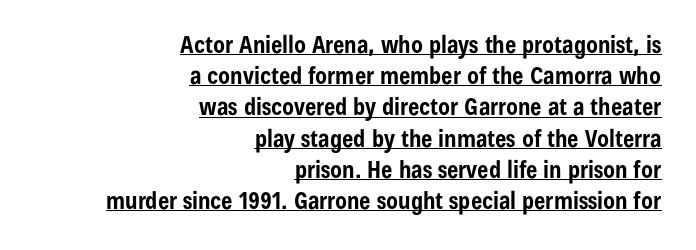
Every word sits above its own underline. Short and long lines alike share a common ending point at right. Is there much room between lines? A standard amount, neither cramped nor airy. Heavy, bold letterforms. Tracking here is standard; glyphs follow each other at the usual distance.
